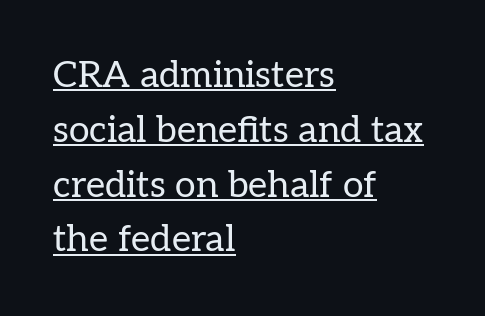
Q: Is the text bold? A: No.
Q: Is the text italic (slanted)? A: No, it is upright.
Q: Is the typeface a serif or a sans-serif typeface? A: Serif.
Q: Is the text underlined? A: Yes.
Q: How is the paragraph aligned? A: Left-aligned.
Q: Is the spacing between letters normal or unusually wide? A: Normal.
Q: Is the spacing between lines tight, normal or loose? A: Normal.
Q: Width (condensed, normal, or wide)? A: Normal.
Q: Stroke contrast? A: Low.
Q: x-height? A: Medium.
Q: Monospaced? A: No.
